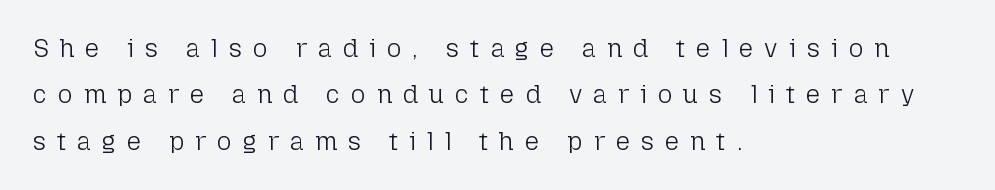
{"italic": "no", "bold": "no", "underline": "no", "align": "left", "line_spacing_ratio": 1.86, "letter_spacing": "wide", "letter_spacing_em": 0.44, "glyph_px": 25}
